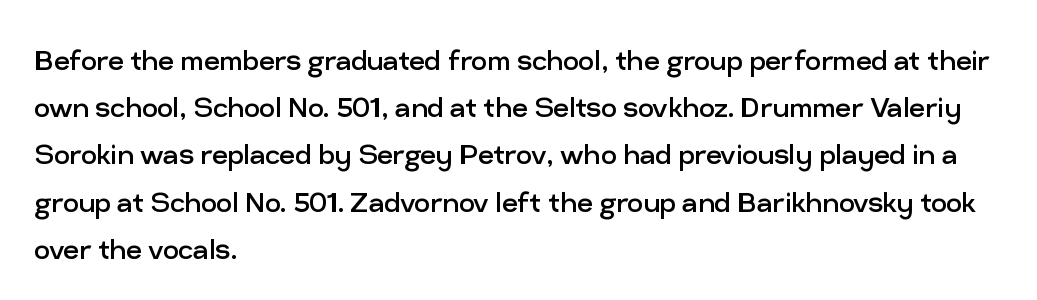
The image shows 35 px regular-weight sans-serif type, upright; set left-aligned, normal line spacing (1.35x), normal letter spacing, not underlined; low stroke contrast and a medium x-height.
